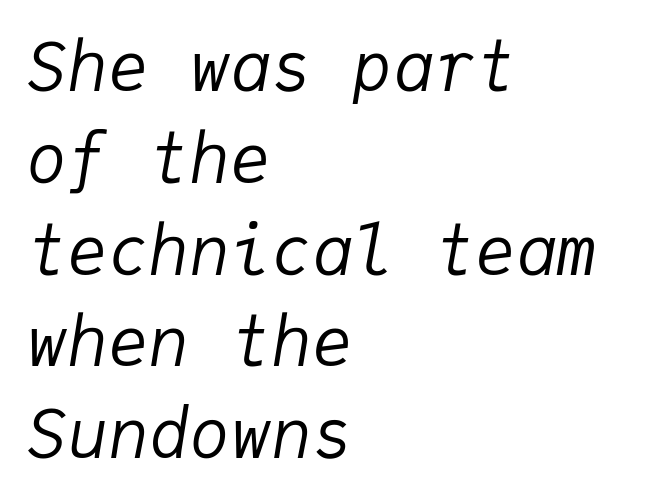
The image shows 68 px regular-weight type, italic (leaning right), monospaced; set left-aligned, normal line spacing (1.35x), normal letter spacing, not underlined; low stroke contrast and a medium x-height.
